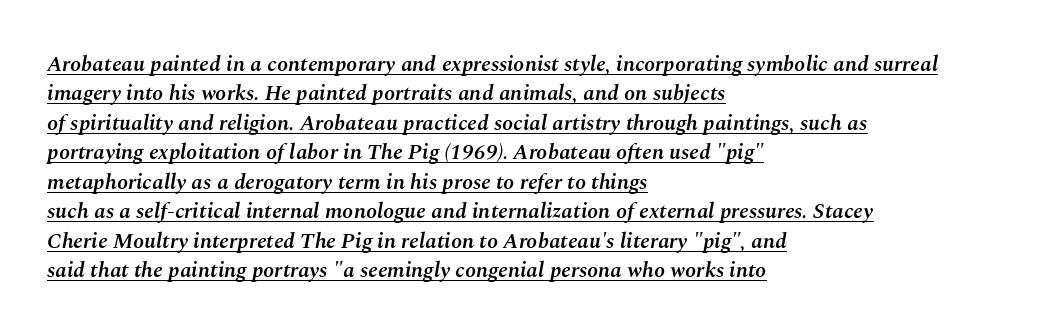
The image shows 22 px text type, italic (leaning right); set left-aligned, normal line spacing (1.34x), normal letter spacing, underlined.
